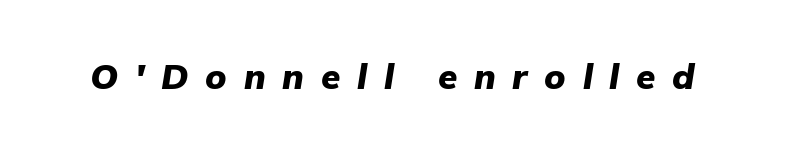
{"italic": "yes", "lean": "right", "slant_degrees": 9, "bold": "yes", "weight": "heavy", "width": "normal", "stroke_contrast": "low", "x_height": "medium", "monospaced": "no", "underline": "no", "letter_spacing": "wide", "letter_spacing_em": 0.48, "glyph_px": 35}
